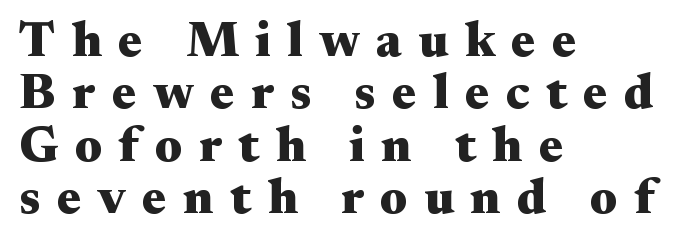
Q: Is the text bold? A: Yes.
Q: Is the text italic (slanted)? A: No, it is upright.
Q: Is the typeface a serif or a sans-serif typeface? A: Serif.
Q: Is the text underlined? A: No.
Q: How is the paragraph aligned? A: Left-aligned.
Q: Is the spacing between letters normal or unusually wide? A: Unusually wide.
Q: Is the spacing between lines tight, normal or loose? A: Tight.
Q: Width (condensed, normal, or wide)? A: Wide.
Q: Stroke contrast? A: Medium.
Q: x-height? A: Small.
Q: Monospaced? A: No.
